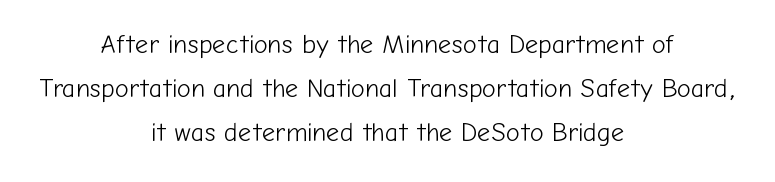
{"italic": "no", "bold": "no", "underline": "no", "align": "center", "line_spacing": "normal", "line_spacing_ratio": 1.7, "letter_spacing": "normal", "letter_spacing_em": 0.0, "glyph_px": 26}
